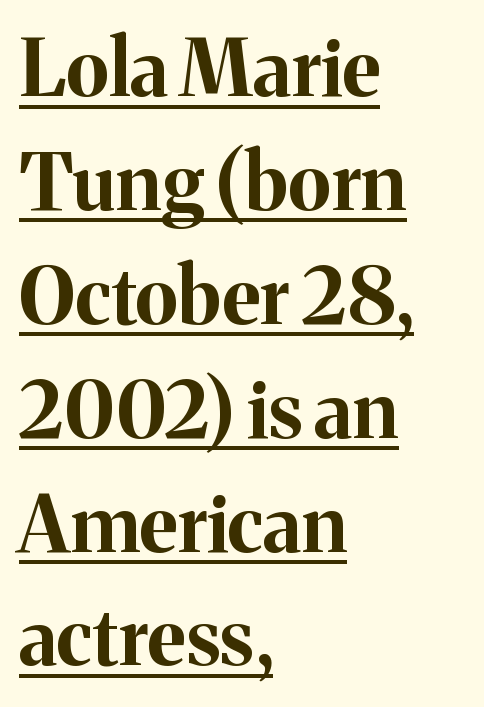
Q: Is the text bold? A: Yes.
Q: Is the text italic (slanted)? A: No, it is upright.
Q: Is the typeface a serif or a sans-serif typeface? A: Serif.
Q: Is the text underlined? A: Yes.
Q: How is the paragraph aligned? A: Left-aligned.
Q: Is the spacing between letters normal or unusually wide? A: Normal.
Q: Is the spacing between lines tight, normal or loose? A: Normal.
Q: Width (condensed, normal, or wide)? A: Normal.
Q: Stroke contrast? A: Medium.
Q: x-height? A: Medium.
Q: Monospaced? A: No.
